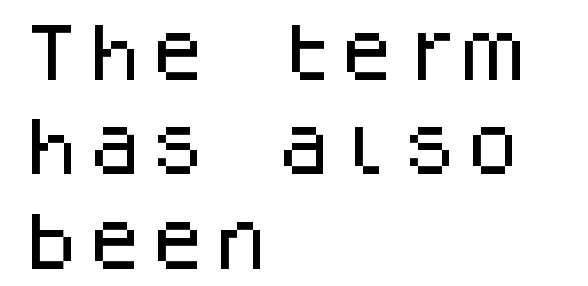
{"serif": "no", "italic": "no", "width": "normal", "stroke_contrast": "low", "x_height": "large", "monospaced": "yes", "underline": "no", "align": "left", "line_spacing": "normal", "line_spacing_ratio": 1.5, "letter_spacing": "normal", "letter_spacing_em": 0.0, "glyph_px": 63}
